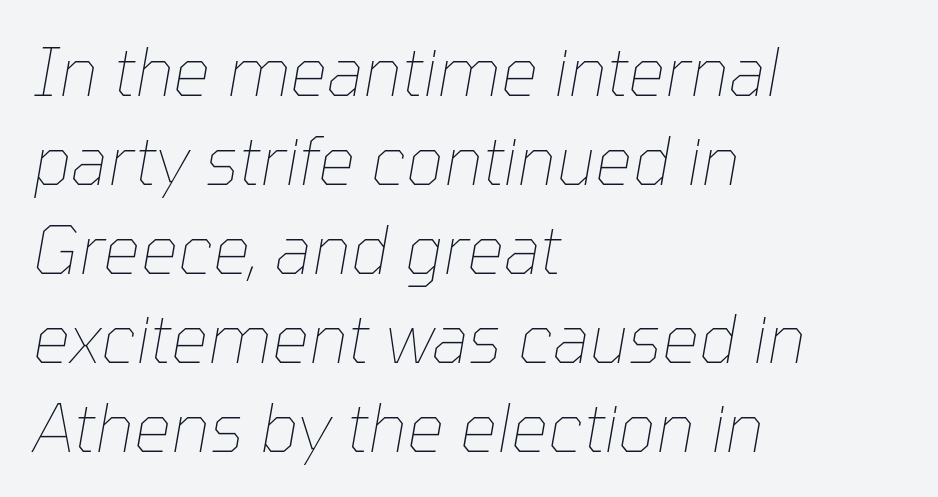
The image shows 66 px thin type, italic (leaning right); set left-aligned, normal line spacing (1.35x), normal letter spacing, not underlined; low stroke contrast and a medium x-height.
